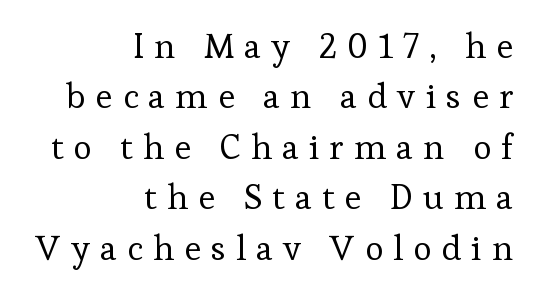
{"serif": "yes", "italic": "no", "bold": "no", "weight": "regular", "width": "normal", "stroke_contrast": "low", "x_height": "medium", "monospaced": "no", "underline": "no", "align": "right", "line_spacing": "normal", "line_spacing_ratio": 1.44, "letter_spacing": "wide", "letter_spacing_em": 0.29, "glyph_px": 35}
